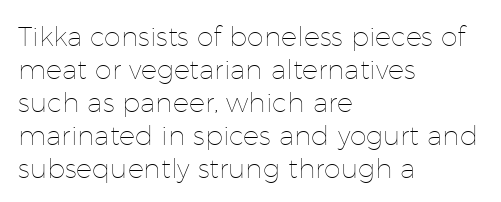
The image shows 27 px text type, upright; set left-aligned, line spacing 1.22x, normal letter spacing, not underlined.
